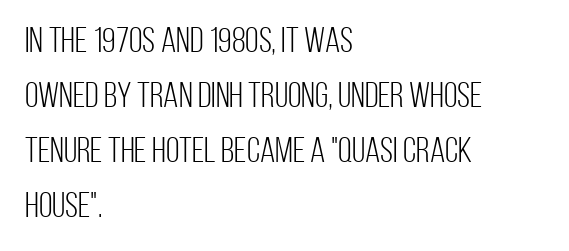
Heaviness? Minimal to ordinary, like unemphasized prose. If you drew a ruler down the left edge, every line would touch it. Here the designer chose a conventional face with non-uniform glyph widths. Posture: vertical. Baseline-to-baseline distance is the conventional proportion of letter height.
